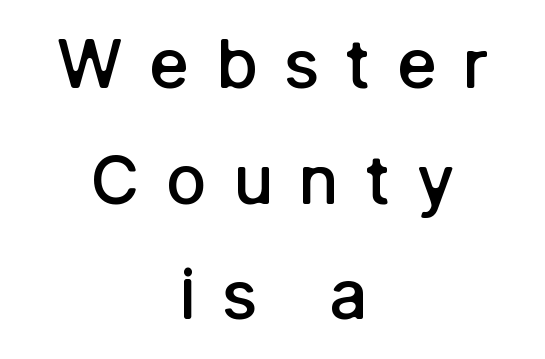
Leading matches the norm, producing a regular column. The typography opts for an upright posture over an oblique one. Tracking value appears strongly positive — letters spread wide. Typeset on center — no edge is straight.
